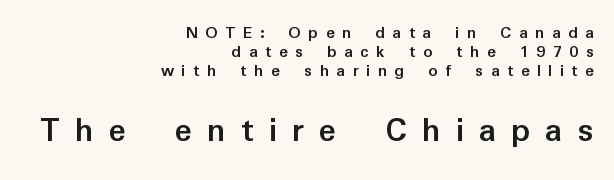
The image shows 36 px semibold sans-serif type, upright; set right-aligned, tight line spacing (1.05x), unusually wide letter spacing (+0.42 em), not underlined; the second (bottom) block is 2.0x larger; low stroke contrast and a medium x-height.
